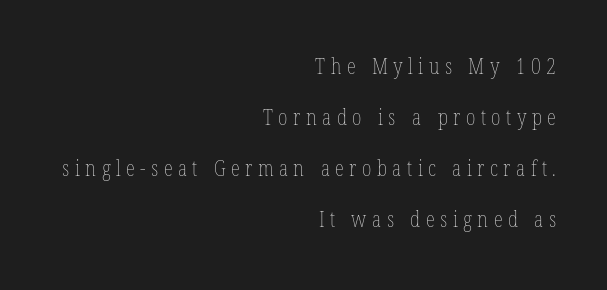
The image shows 21 px text type, upright; set right-aligned, loose line spacing (2.43x), unusually wide letter spacing (+0.26 em), not underlined.
